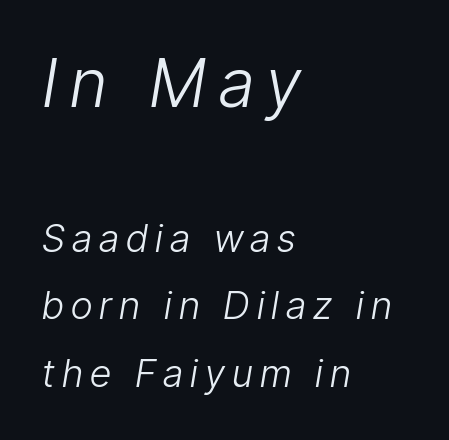
A light-to-regular cut is what we see here. Where is the straight margin? On the left. Visually, the top section dominates because its glyphs are scaled up. A typesetter would call this proportional, since set widths differ per character. Descenders are the only things crossing below the line. Rendered with sloped, italic letterforms.
